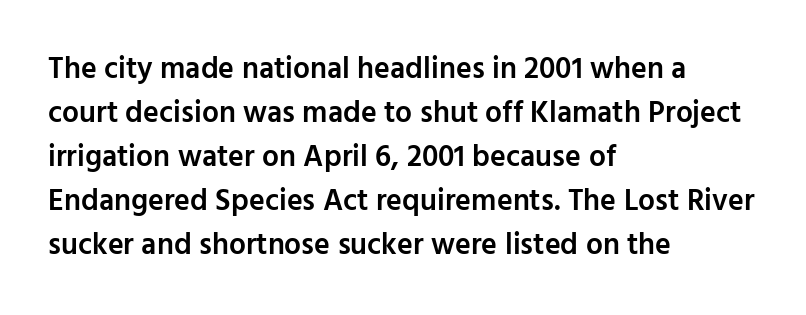
Lines of text with bare space underneath. Is this a sans? Yes — the strokes have no serifs. Leading matches the norm, producing a regular column. Default kerning and tracking; the words read as compact shapes. Moderately thickened strokes mark this as semibold type.
